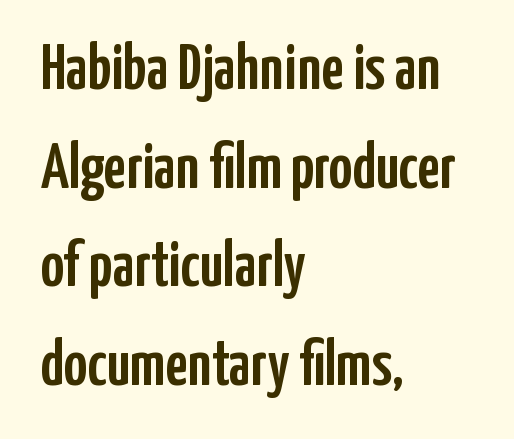
The string is rendered with underlining switched off. Is there much room between lines? A standard amount, neither cramped nor airy. Tracking here is standard; glyphs follow each other at the usual distance. Examine the stroke ends and you'll find no serifs. The passage is arranged the way most books set body copy — flush left.
